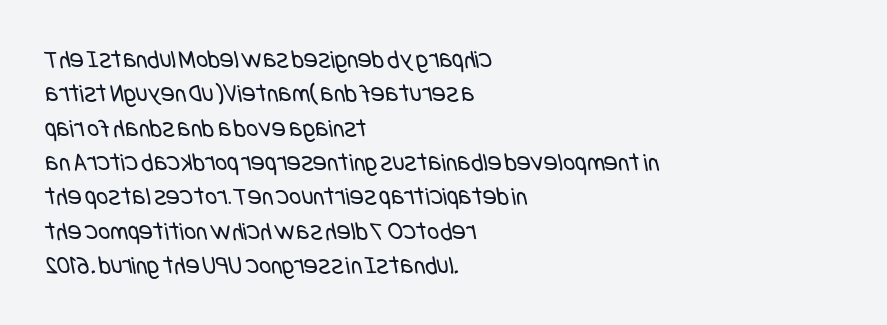
The image shows 26 px text type; set left-aligned, normal line spacing (1.32x), normal letter spacing, not underlined.
